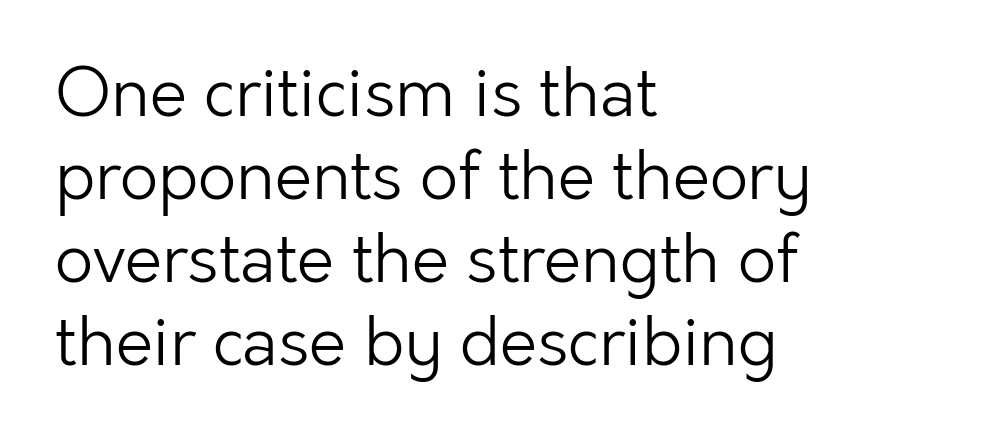
{"serif": "no", "italic": "no", "bold": "no", "weight": "light", "width": "normal", "stroke_contrast": "low", "x_height": "medium", "monospaced": "no", "underline": "no", "align": "left", "line_spacing_ratio": 1.24, "letter_spacing": "normal", "letter_spacing_em": 0.0, "glyph_px": 67}
